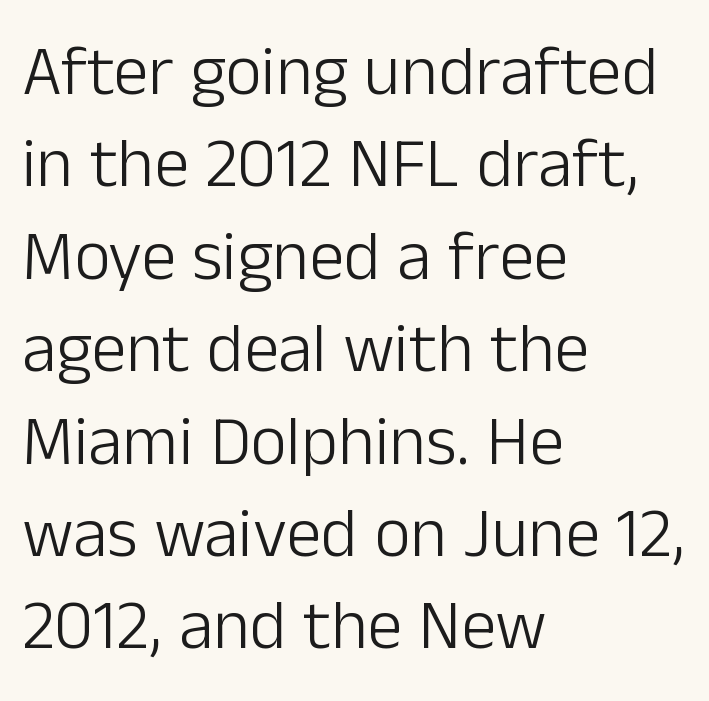
{"serif": "no", "italic": "no", "bold": "no", "weight": "light", "width": "normal", "stroke_contrast": "low", "x_height": "medium", "monospaced": "no", "underline": "no", "align": "left", "line_spacing": "normal", "line_spacing_ratio": 1.32, "letter_spacing": "normal", "letter_spacing_em": 0.0, "glyph_px": 70}
